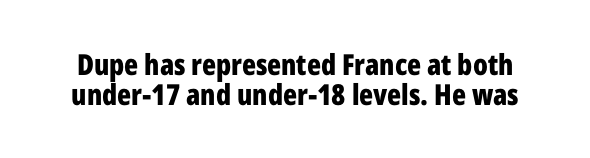
{"serif": "no", "italic": "no", "bold": "yes", "weight": "bold", "width": "condensed", "stroke_contrast": "low", "x_height": "medium", "monospaced": "no", "underline": "no", "line_spacing": "tight", "line_spacing_ratio": 1.02, "letter_spacing": "normal", "letter_spacing_em": 0.0, "glyph_px": 29}
